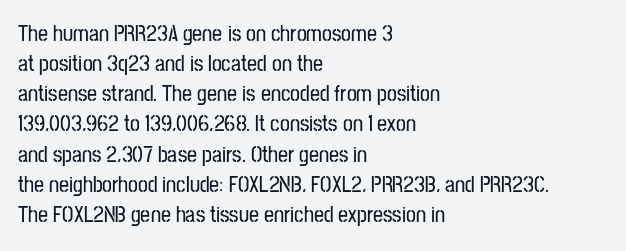
{"italic": "no", "underline": "no", "align": "left", "line_spacing": "normal", "line_spacing_ratio": 1.37, "letter_spacing": "normal", "letter_spacing_em": 0.0, "glyph_px": 22}
